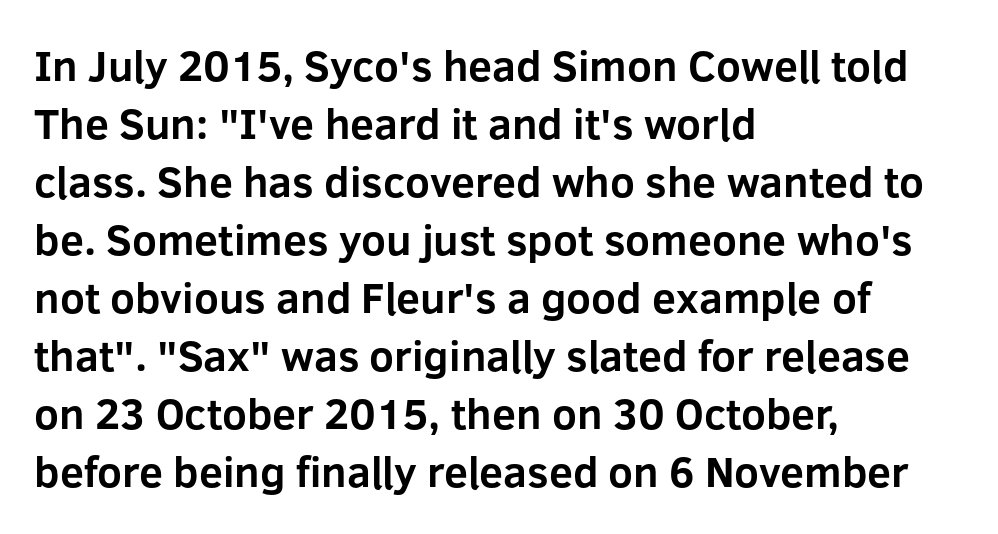
The image shows 43 px bold sans-serif type, upright; set left-aligned, normal line spacing (1.35x), normal letter spacing, not underlined; low stroke contrast and a medium x-height.
